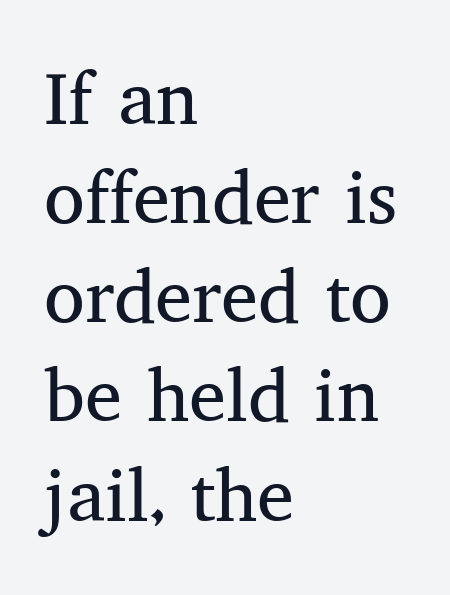
What kind of face is this? One with serifs. A bare baseline throughout the passage. There is no visible air inserted between adjacent glyphs. Heft: none added — not bold.
